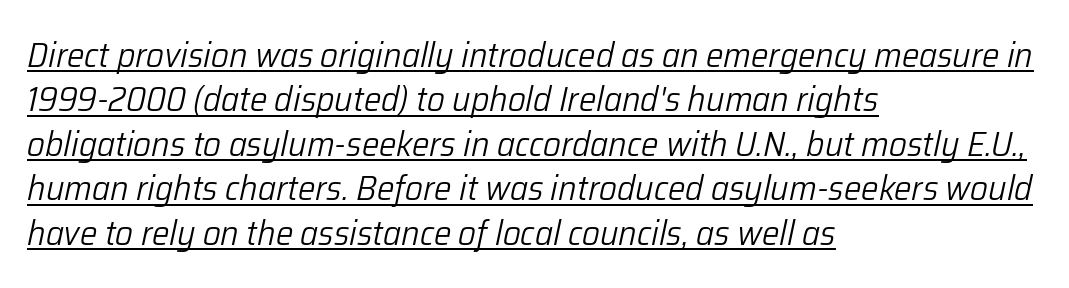
The image shows 35 px light type, italic (leaning right); set left-aligned, normal line spacing (1.27x), normal letter spacing, underlined; low stroke contrast and a medium x-height.
